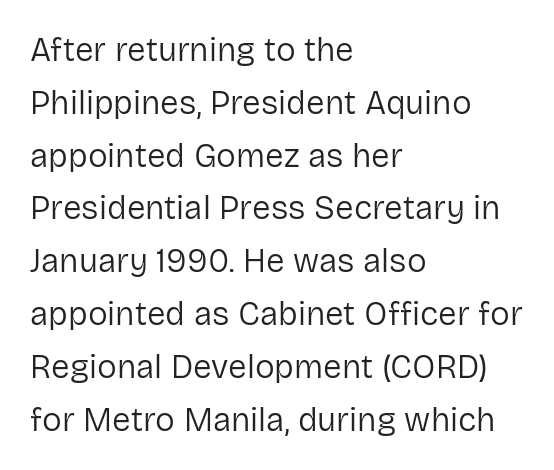
The image shows 33 px regular-weight sans-serif type, upright; set left-aligned, normal line spacing (1.6x), normal letter spacing, not underlined; low stroke contrast and a medium x-height.
